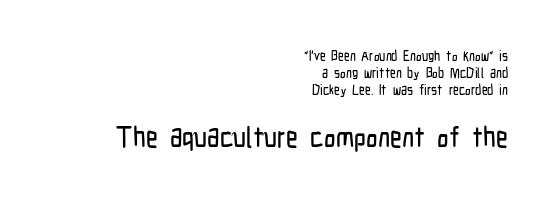
The image shows 29 px condensed sans-serif type, upright; set right-aligned, line spacing 1.22x, normal letter spacing, not underlined; the second (bottom) block is 2.07x larger; low stroke contrast and a medium x-height.
